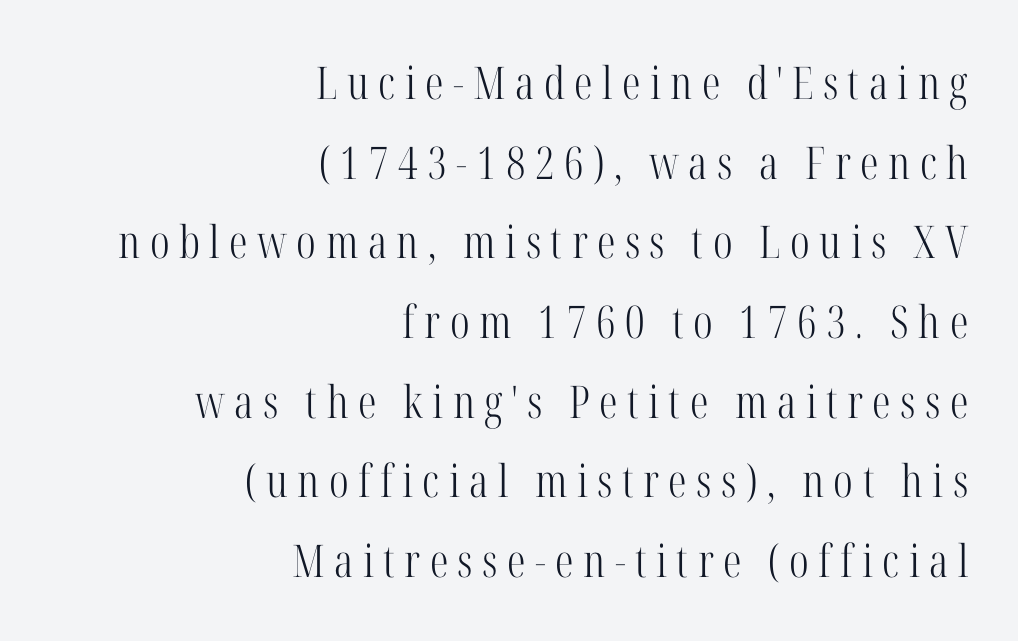
Q: Is the text bold? A: No.
Q: Is the text italic (slanted)? A: No, it is upright.
Q: Is the typeface a serif or a sans-serif typeface? A: Serif.
Q: Is the text underlined? A: No.
Q: How is the paragraph aligned? A: Right-aligned.
Q: Is the spacing between letters normal or unusually wide? A: Unusually wide.
Q: Width (condensed, normal, or wide)? A: Condensed.
Q: Stroke contrast? A: High.
Q: x-height? A: Medium.
Q: Monospaced? A: No.
